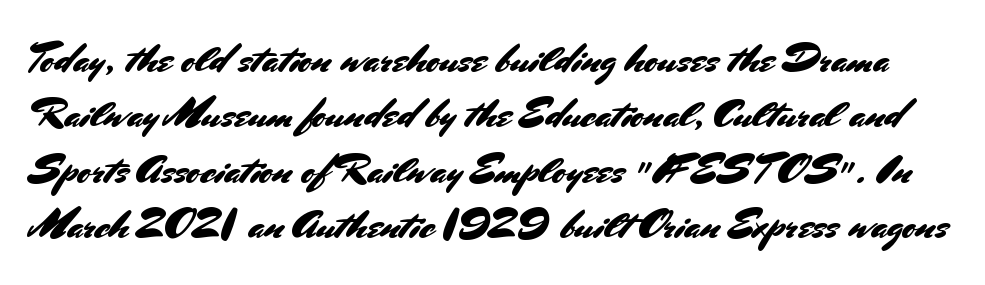
Q: Is the text italic (slanted)? A: Yes.
Q: Is the typeface a serif or a sans-serif typeface? A: Sans-serif.
Q: Is the text underlined? A: No.
Q: Is the spacing between letters normal or unusually wide? A: Normal.
Q: Is the spacing between lines tight, normal or loose? A: Normal.
Q: Width (condensed, normal, or wide)? A: Normal.
Q: Stroke contrast? A: Medium.
Q: x-height? A: Small.
Q: Monospaced? A: No.
